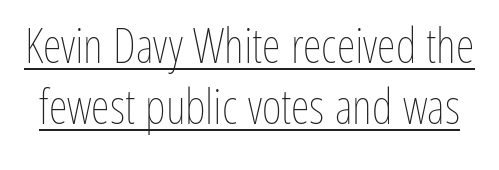
Q: Is the text bold? A: No.
Q: Is the text italic (slanted)? A: No, it is upright.
Q: Is the text underlined? A: Yes.
Q: Is the spacing between letters normal or unusually wide? A: Normal.
Q: Is the spacing between lines tight, normal or loose? A: Normal.
Q: Width (condensed, normal, or wide)? A: Condensed.
Q: Stroke contrast? A: Low.
Q: x-height? A: Medium.
Q: Monospaced? A: No.
